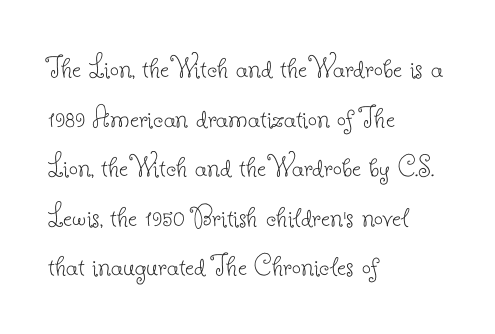
Q: Is the text bold? A: No.
Q: Is the text italic (slanted)? A: No, it is upright.
Q: Is the typeface a serif or a sans-serif typeface? A: Serif.
Q: Is the text underlined? A: No.
Q: How is the paragraph aligned? A: Left-aligned.
Q: Is the spacing between letters normal or unusually wide? A: Normal.
Q: Is the spacing between lines tight, normal or loose? A: Normal.
Q: Width (condensed, normal, or wide)? A: Normal.
Q: Stroke contrast? A: Low.
Q: x-height? A: Small.
Q: Monospaced? A: No.
